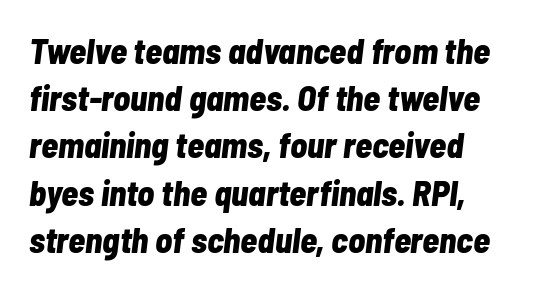
Weight check: bold — yes, fully. There's an unmistakable incline to the writing here. Nobody touched the tracking dial on this one. Is there much room between lines? A standard amount, neither cramped nor airy.
